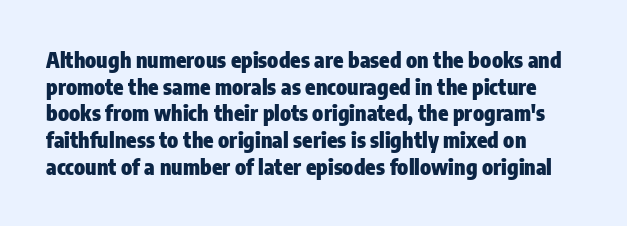
{"italic": "no", "bold": "yes", "underline": "no", "align": "left", "line_spacing": "normal", "line_spacing_ratio": 1.27, "letter_spacing": "normal", "letter_spacing_em": 0.0, "glyph_px": 21}
